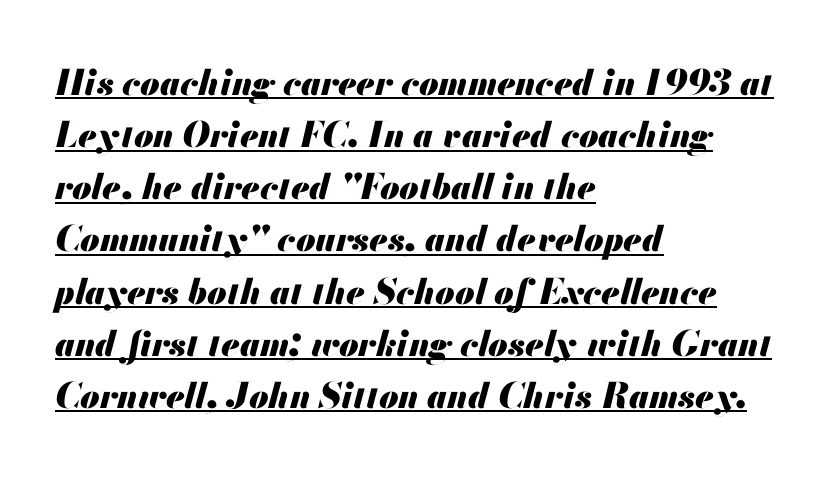
{"italic": "yes", "lean": "right", "slant_degrees": 13, "bold": "yes", "weight": "heavy", "width": "normal", "stroke_contrast": "medium", "x_height": "small", "monospaced": "no", "underline": "yes", "align": "left", "line_spacing": "normal", "line_spacing_ratio": 1.49, "letter_spacing": "normal", "letter_spacing_em": 0.0, "glyph_px": 35}
